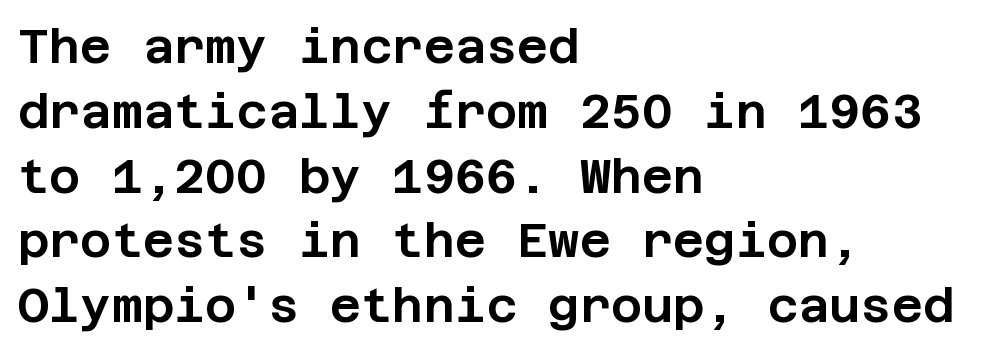
{"serif": "no", "italic": "no", "width": "normal", "stroke_contrast": "low", "x_height": "large", "underline": "no", "align": "left", "line_spacing": "normal", "line_spacing_ratio": 1.35, "letter_spacing": "normal", "letter_spacing_em": 0.0, "glyph_px": 48}
